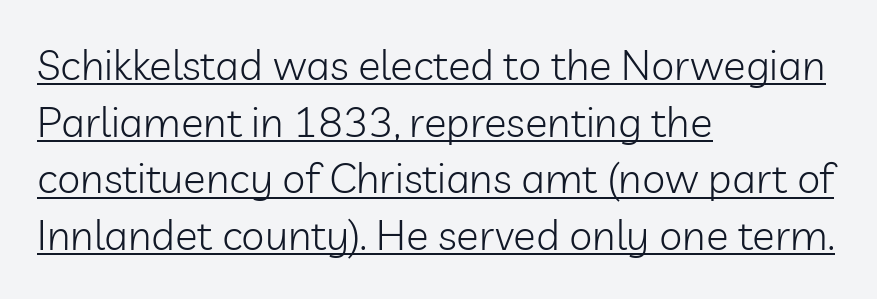
Q: Is the text bold? A: No.
Q: Is the text italic (slanted)? A: No, it is upright.
Q: Is the typeface a serif or a sans-serif typeface? A: Sans-serif.
Q: Is the text underlined? A: Yes.
Q: How is the paragraph aligned? A: Left-aligned.
Q: Is the spacing between letters normal or unusually wide? A: Normal.
Q: Is the spacing between lines tight, normal or loose? A: Normal.
Q: Width (condensed, normal, or wide)? A: Normal.
Q: Stroke contrast? A: Low.
Q: x-height? A: Medium.
Q: Monospaced? A: No.
